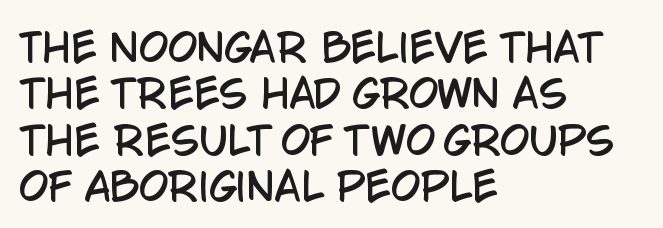
The image shows 38 px condensed sans-serif type, upright; set left-aligned, line spacing 1.22x, normal letter spacing, not underlined; low stroke contrast and a large x-height.
